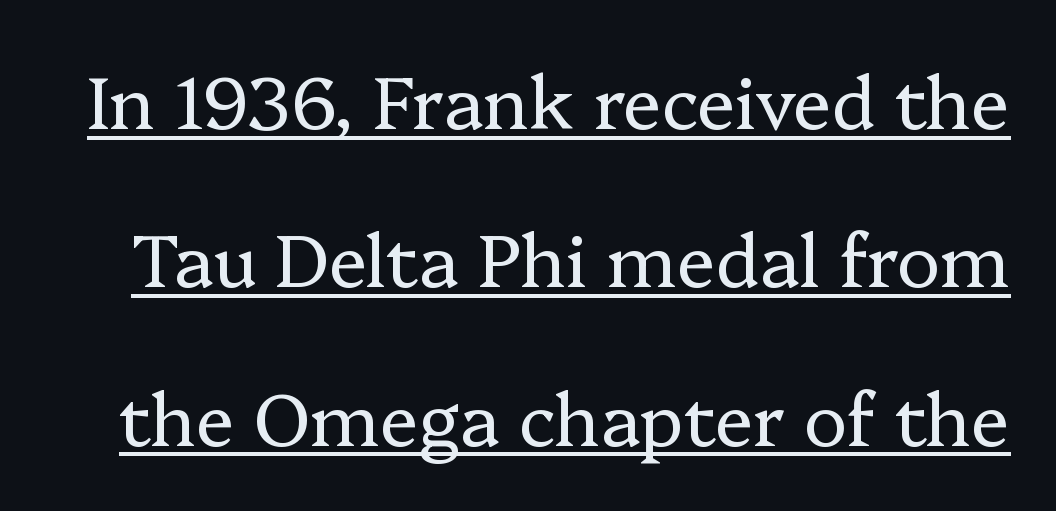
The image shows 73 px regular-weight serif type, upright; set loose line spacing (2.17x), normal letter spacing, underlined; low stroke contrast and a medium x-height.
